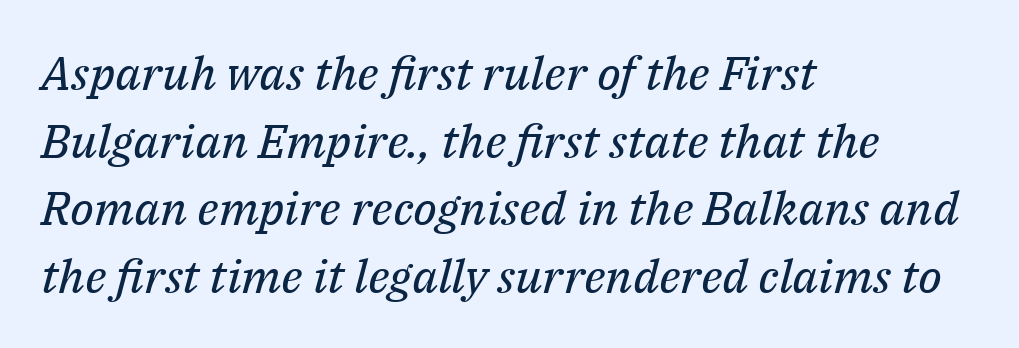
Q: Is the text bold? A: No.
Q: Is the text italic (slanted)? A: Yes, it leans right by about 14 degrees.
Q: Is the typeface a serif or a sans-serif typeface? A: Serif.
Q: Is the text underlined? A: No.
Q: How is the paragraph aligned? A: Left-aligned.
Q: Is the spacing between letters normal or unusually wide? A: Normal.
Q: Is the spacing between lines tight, normal or loose? A: Normal.
Q: Width (condensed, normal, or wide)? A: Normal.
Q: Stroke contrast? A: Medium.
Q: x-height? A: Medium.
Q: Monospaced? A: No.
